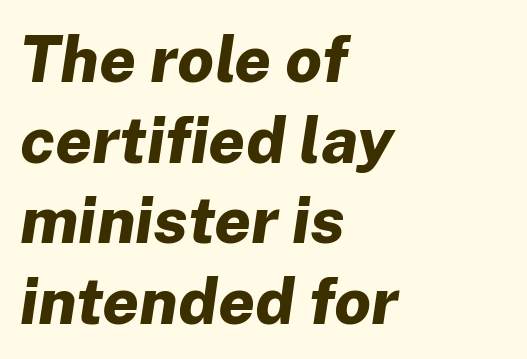
Q: Is the text bold? A: Yes.
Q: Is the text italic (slanted)? A: Yes, it leans right by about 8 degrees.
Q: Is the text underlined? A: No.
Q: How is the paragraph aligned? A: Left-aligned.
Q: Is the spacing between letters normal or unusually wide? A: Normal.
Q: Width (condensed, normal, or wide)? A: Normal.
Q: Stroke contrast? A: Low.
Q: x-height? A: Medium.
Q: Monospaced? A: No.
